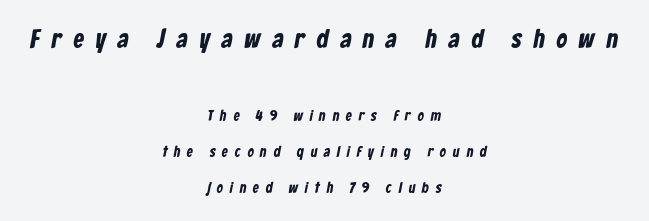
Character size in the leading block exceeds that of the trailing block. The lines are quadded center. This sample uses expanded letter spacing, leaving extra air between glyphs. Type without underlining. The line-height multiplier appears high, well above default.
